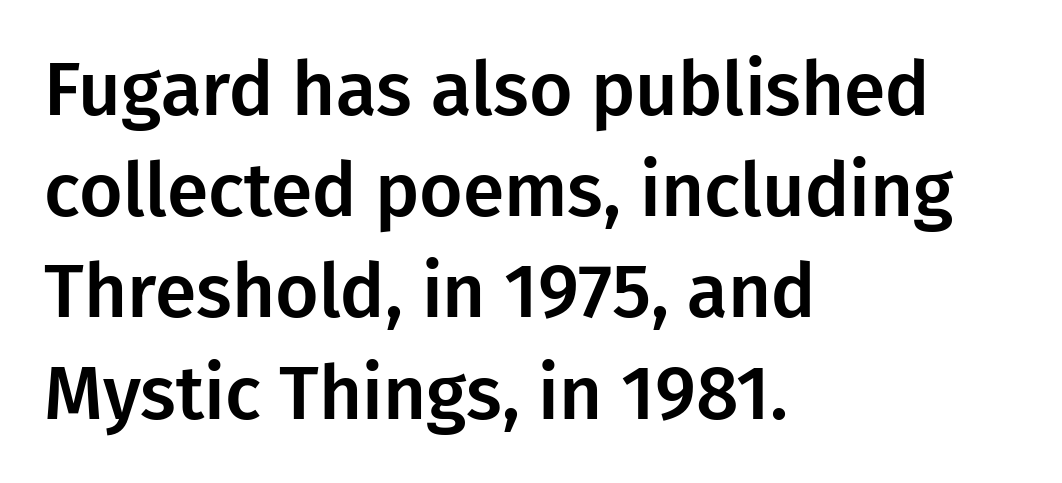
{"serif": "no", "italic": "no", "width": "normal", "stroke_contrast": "low", "x_height": "medium", "monospaced": "no", "underline": "no", "align": "left", "line_spacing": "normal", "line_spacing_ratio": 1.35, "letter_spacing": "normal", "letter_spacing_em": 0.0, "glyph_px": 75}
